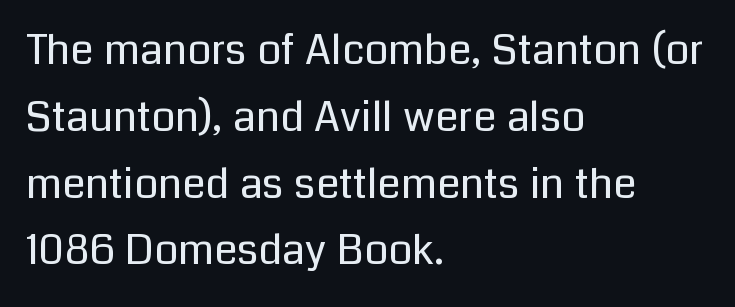
Are there feet on the stems? There aren't — it's a sans. The rendering anchors every line to the left-hand side. Default kerning and tracking; the words read as compact shapes. The baseline area is clear. The face used here is proportionally spaced, like ordinary book or web type.
